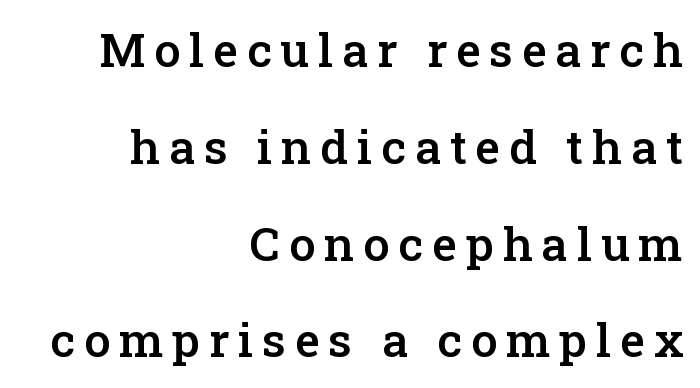
Q: Is the text bold? A: Semi-bold.
Q: Is the text italic (slanted)? A: No, it is upright.
Q: Is the typeface a serif or a sans-serif typeface? A: Serif.
Q: Is the text underlined? A: No.
Q: How is the paragraph aligned? A: Right-aligned.
Q: Is the spacing between lines tight, normal or loose? A: Loose.
Q: Width (condensed, normal, or wide)? A: Normal.
Q: Stroke contrast? A: Low.
Q: x-height? A: Medium.
Q: Monospaced? A: No.
